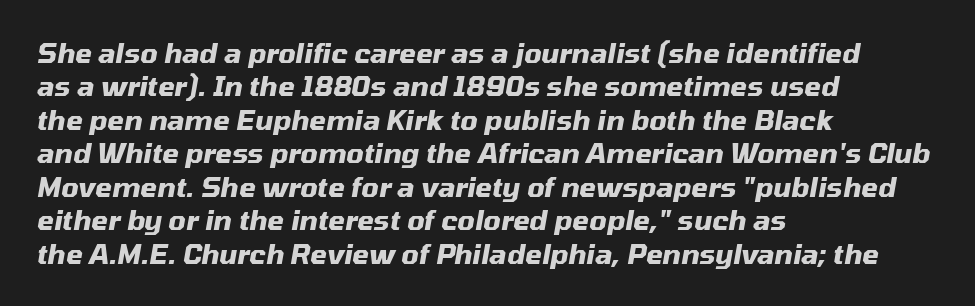
Q: Is the text bold? A: Yes.
Q: Is the text italic (slanted)? A: Yes, it leans right by about 10 degrees.
Q: Is the text underlined? A: No.
Q: How is the paragraph aligned? A: Left-aligned.
Q: Is the spacing between letters normal or unusually wide? A: Normal.
